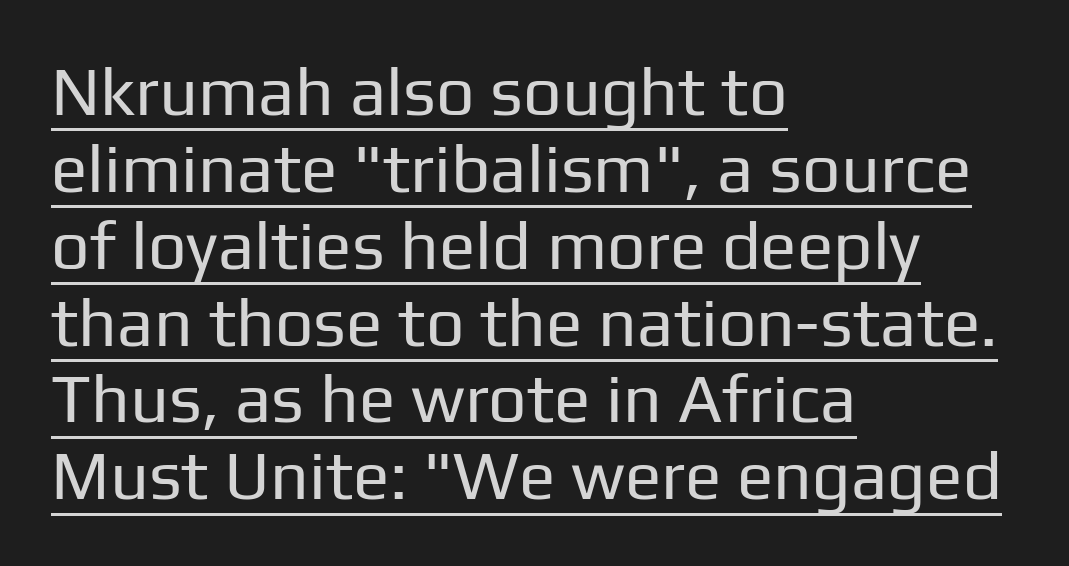
{"serif": "no", "italic": "no", "bold": "no", "weight": "regular", "width": "normal", "stroke_contrast": "low", "x_height": "medium", "monospaced": "no", "underline": "yes", "align": "left", "line_spacing": "tight", "line_spacing_ratio": 1.13, "letter_spacing": "normal", "letter_spacing_em": 0.0, "glyph_px": 68}
